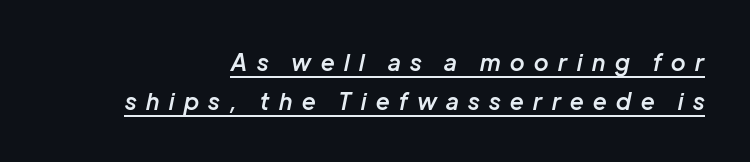
The letters are slanted; this is an italic face. Line ends are locked; line starts wander. Strokes here are thickened, but only to semibold level. Students, observe the line beneath the letters — that is underlining. Tracking here is generous; glyphs stand well apart from one another. The rows are spaced the way most documents space them.
